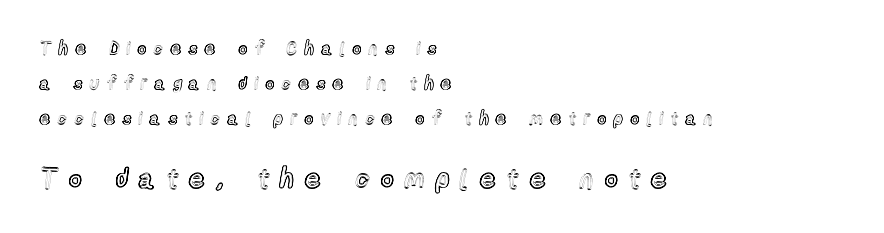
Q: Is the text italic (slanted)? A: Yes.
Q: Is the text underlined? A: No.
Q: How is the paragraph aligned? A: Left-aligned.
Q: Is the spacing between letters normal or unusually wide? A: Unusually wide.
Q: Is the spacing between lines tight, normal or loose? A: Loose.
Q: Which block of text is set in a larger size, the first (top) or the second (bottom)? A: The second (bottom) one.
